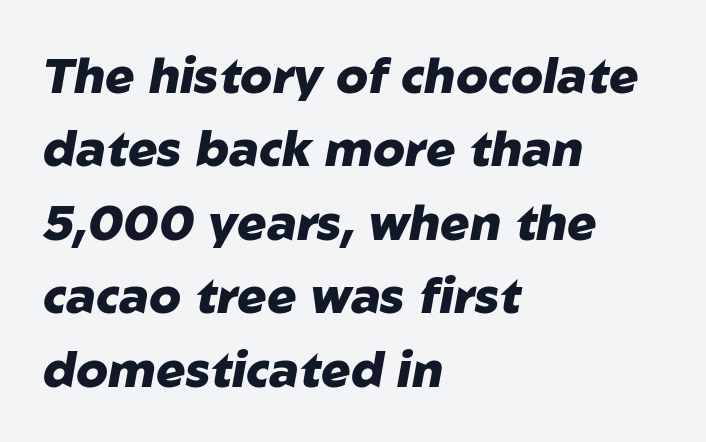
Q: Is the text bold? A: Yes.
Q: Is the text italic (slanted)? A: Yes, it leans right by about 10 degrees.
Q: Is the text underlined? A: No.
Q: How is the paragraph aligned? A: Left-aligned.
Q: Is the spacing between letters normal or unusually wide? A: Normal.
Q: Is the spacing between lines tight, normal or loose? A: Normal.
Q: Width (condensed, normal, or wide)? A: Normal.
Q: Stroke contrast? A: Low.
Q: x-height? A: Medium.
Q: Monospaced? A: No.
